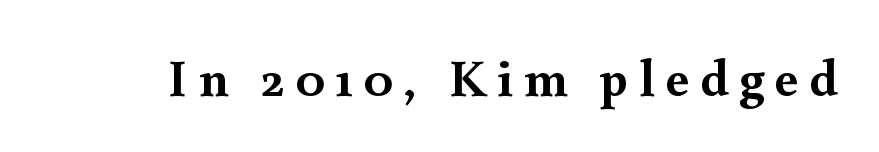
Plain, unruled lines of type. Is this a fixed-width face? No — the glyphs have proportional, varying widths. Does the lettering tilt? It doesn't — this is upright. Heft: maximum for text — a bold. Students, note that the glyphs here are deliberately spaced far apart.
